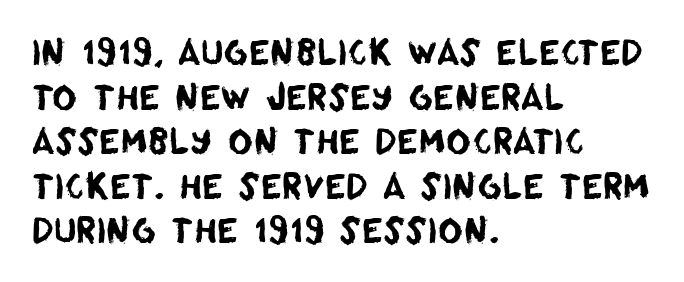
Character widths vary here, with narrow letters taking less room than wide ones. Leftover space on each line is placed entirely after the last word. Interline gaps are of average width in this sample. The typeface chosen for these lines omits serifs. Unmarked baselines from the first word to the last. Characters follow at the spacing the type designer built in.
